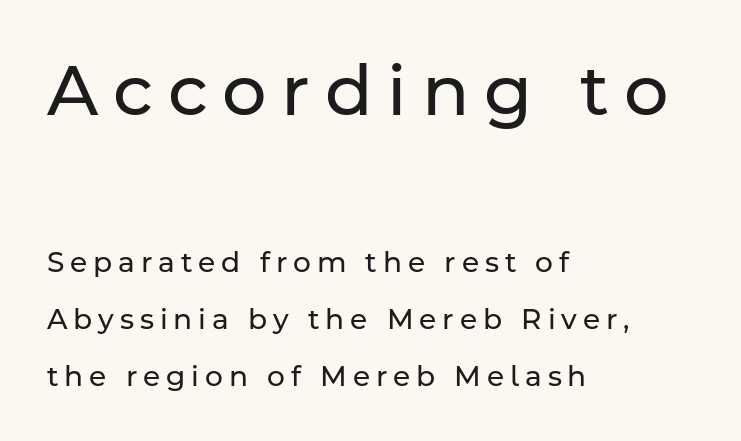
One glance says open: line gaps are wider than usual. Every stem runs plumb, perpendicular to the baseline. Substantial extra tracking has been applied to these lines. Reading top to bottom, the characters get smaller at the block break.
